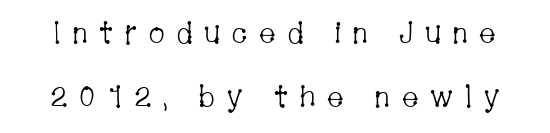
{"serif": "yes", "italic": "no", "bold": "no", "weight": "light", "width": "condensed", "stroke_contrast": "low", "x_height": "medium", "monospaced": "no", "underline": "no", "line_spacing": "loose", "line_spacing_ratio": 2.14, "letter_spacing": "wide", "letter_spacing_em": 0.34, "glyph_px": 30}
